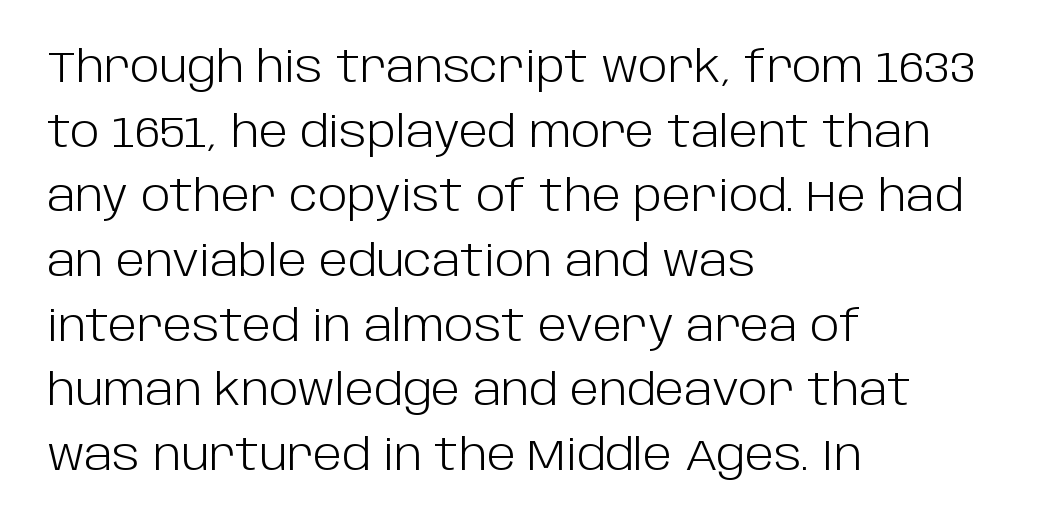
The image shows 44 px light sans-serif type, upright; set left-aligned, normal line spacing (1.47x), normal letter spacing, not underlined; low stroke contrast and a large x-height.
